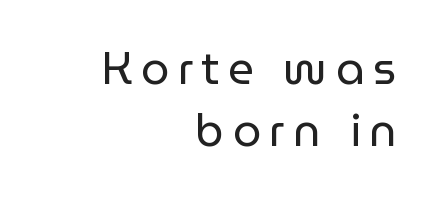
{"serif": "no", "italic": "no", "bold": "no", "weight": "regular", "width": "normal", "stroke_contrast": "low", "x_height": "medium", "monospaced": "no", "underline": "no", "align": "right", "line_spacing": "normal", "line_spacing_ratio": 1.37, "glyph_px": 45}
